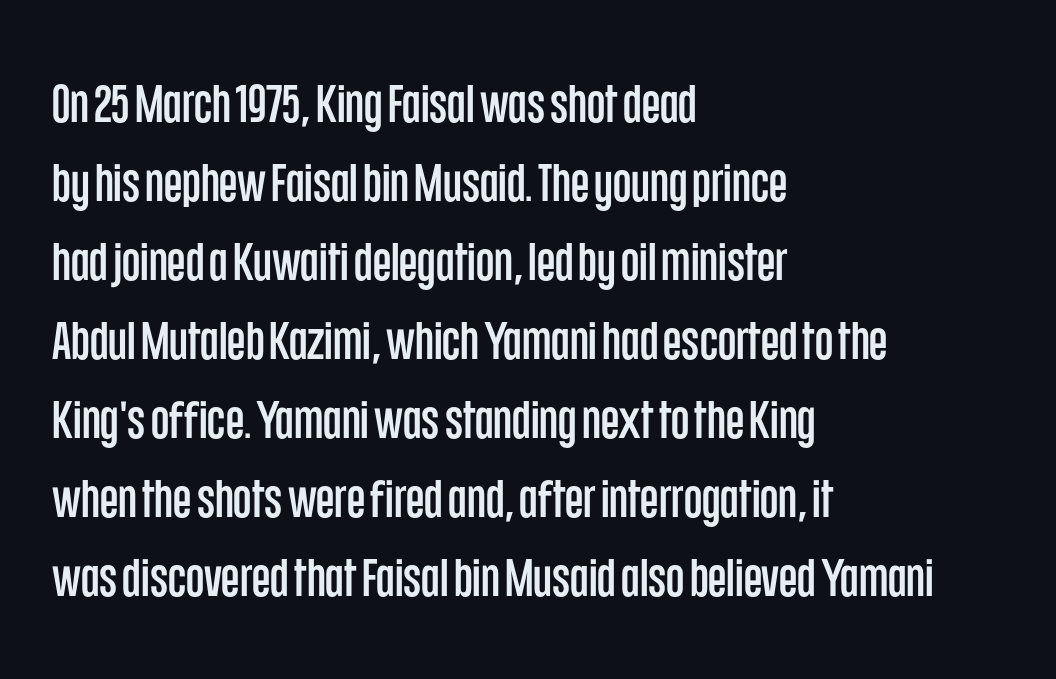
Q: Is the text italic (slanted)? A: No, it is upright.
Q: Is the typeface a serif or a sans-serif typeface? A: Sans-serif.
Q: Is the text underlined? A: No.
Q: How is the paragraph aligned? A: Left-aligned.
Q: Is the spacing between letters normal or unusually wide? A: Normal.
Q: Is the spacing between lines tight, normal or loose? A: Normal.
Q: Width (condensed, normal, or wide)? A: Condensed.
Q: Stroke contrast? A: Low.
Q: x-height? A: Large.
Q: Monospaced? A: No.
